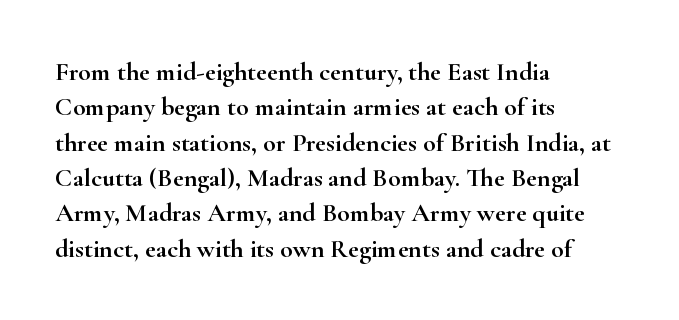
Q: Is the text italic (slanted)? A: No, it is upright.
Q: Is the text underlined? A: No.
Q: How is the paragraph aligned? A: Left-aligned.
Q: Is the spacing between letters normal or unusually wide? A: Normal.
Q: Is the spacing between lines tight, normal or loose? A: Normal.
